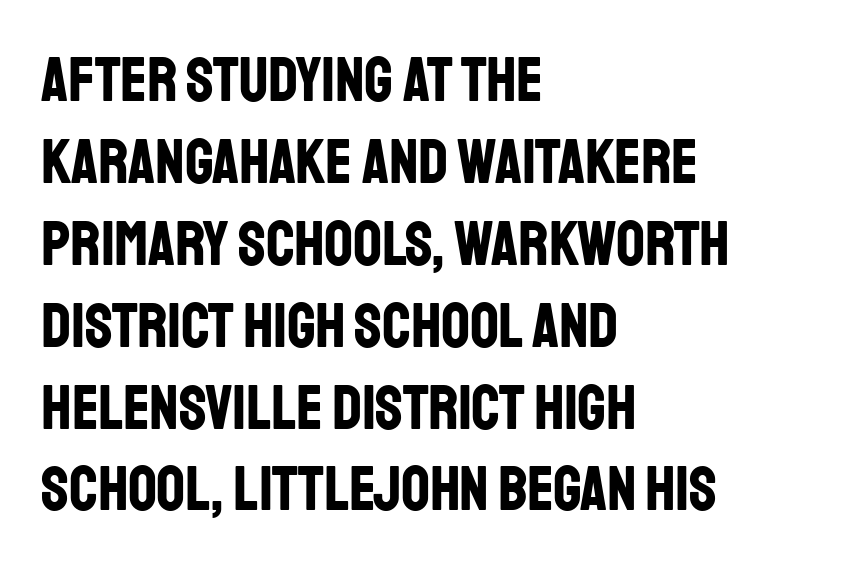
Compared with a centered layout, this one pins lines to the left instead. Varying glyph widths throughout — classic text-font behaviour. The tracking reads as untouched default to a designer's eye. Examine the stroke ends and you'll find no serifs. Whoever set this chose a conventional vertical rhythm. This is the regular roman posture of the typeface.
